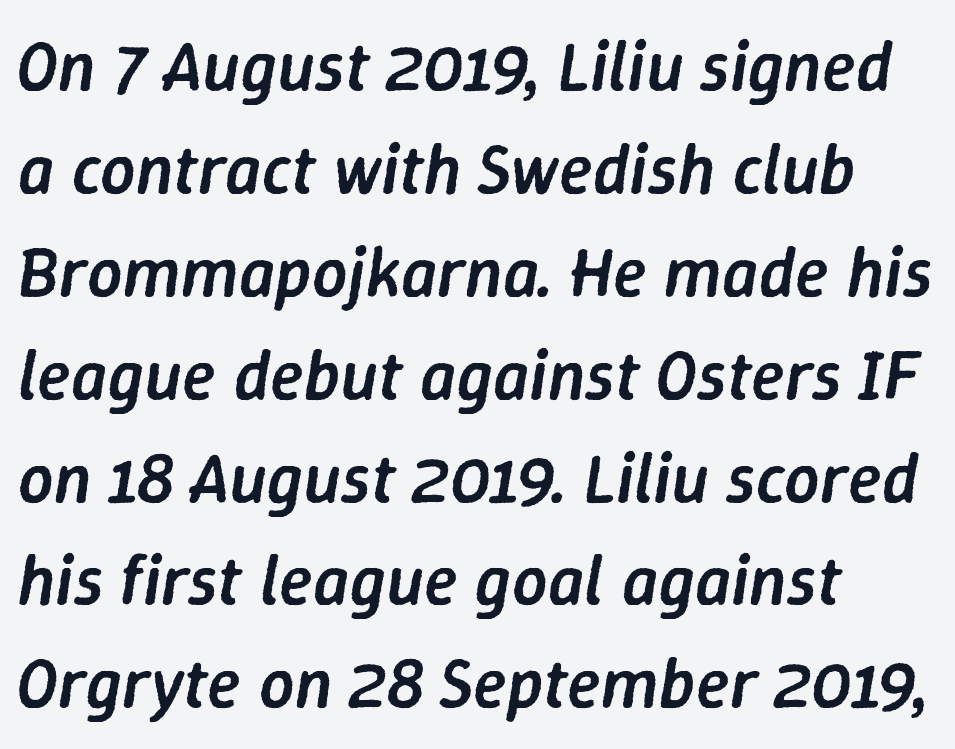
The image shows 70 px semibold type, italic (leaning right); set left-aligned, normal line spacing (1.47x), normal letter spacing, not underlined; low stroke contrast and a medium x-height.
